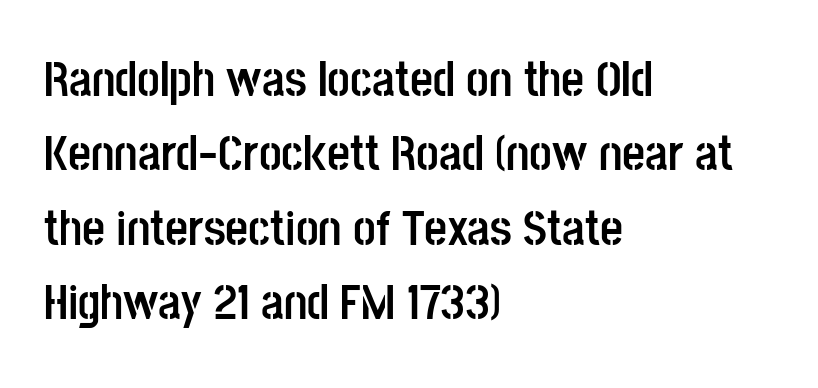
The image shows 50 px semibold, condensed sans-serif type, upright; set left-aligned, normal line spacing (1.49x), normal letter spacing, not underlined; low stroke contrast and a large x-height.
